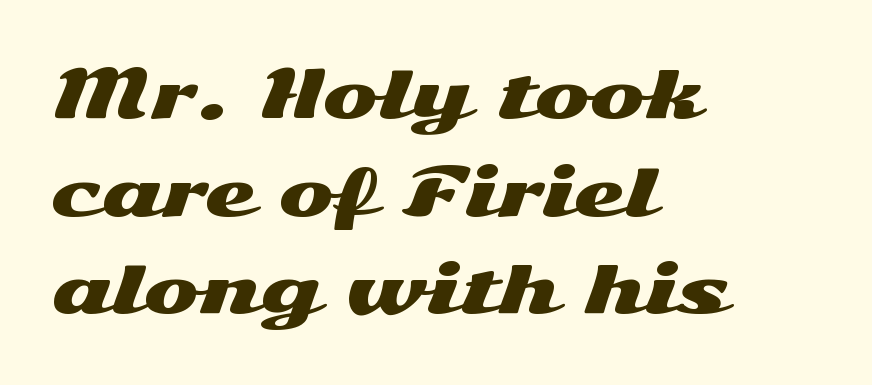
The image shows 66 px wide sans-serif type; set left-aligned, normal line spacing (1.48x), normal letter spacing, not underlined; medium stroke contrast and a medium x-height.
